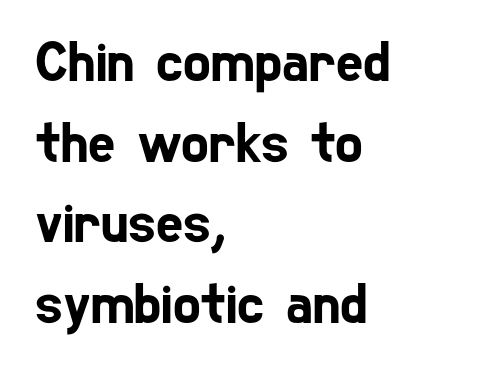
{"serif": "no", "width": "condensed", "stroke_contrast": "low", "x_height": "medium", "monospaced": "no", "underline": "no", "align": "left", "line_spacing": "normal", "line_spacing_ratio": 1.39, "letter_spacing": "normal", "letter_spacing_em": 0.0, "glyph_px": 58}
